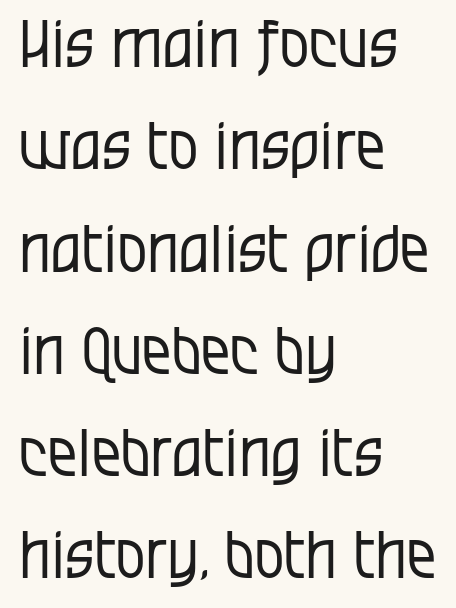
The image shows 66 px regular-weight, condensed sans-serif type, upright; set left-aligned, normal line spacing (1.55x), normal letter spacing, not underlined; low stroke contrast and a large x-height.
